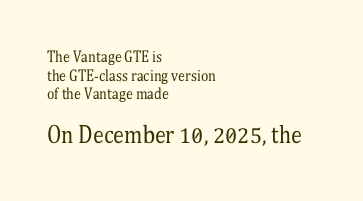
Q: Is the text bold? A: No.
Q: Is the text italic (slanted)? A: No, it is upright.
Q: Is the text underlined? A: No.
Q: How is the paragraph aligned? A: Left-aligned.
Q: Is the spacing between letters normal or unusually wide? A: Normal.
Q: Is the spacing between lines tight, normal or loose? A: Normal.
Q: Which block of text is set in a larger size, the first (top) or the second (bottom)? A: The second (bottom) one.
